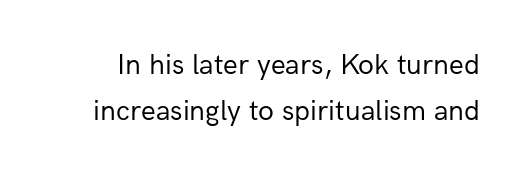
Q: Is the text bold? A: No.
Q: Is the text italic (slanted)? A: No, it is upright.
Q: Is the typeface a serif or a sans-serif typeface? A: Sans-serif.
Q: Is the text underlined? A: No.
Q: Is the spacing between letters normal or unusually wide? A: Normal.
Q: Is the spacing between lines tight, normal or loose? A: Normal.
Q: Width (condensed, normal, or wide)? A: Normal.
Q: Stroke contrast? A: Low.
Q: x-height? A: Medium.
Q: Monospaced? A: No.
